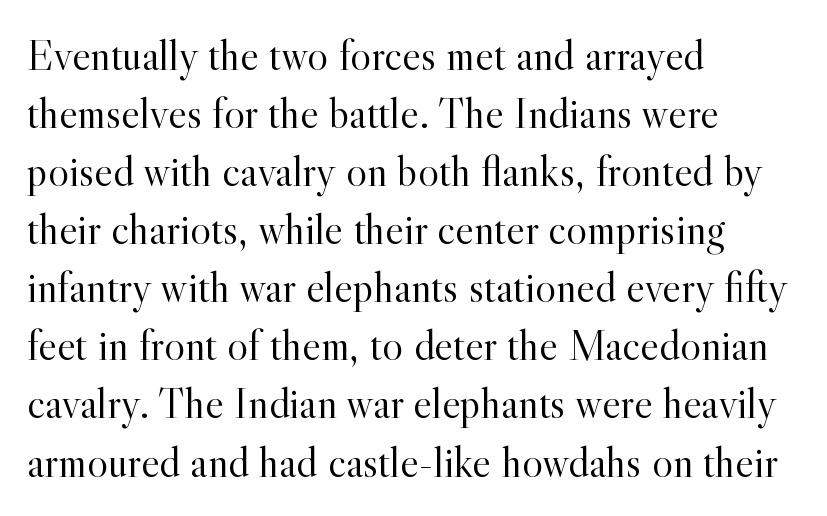
The image shows 44 px light serif type, upright; set left-aligned, normal line spacing (1.32x), normal letter spacing, not underlined; a small x-height.
